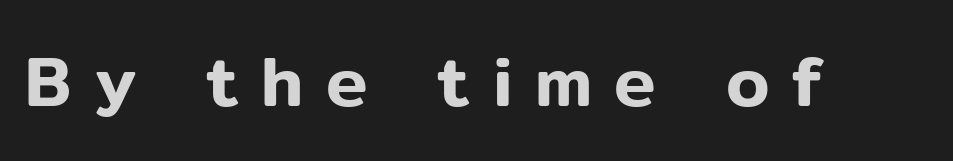
Q: Is the text italic (slanted)? A: No, it is upright.
Q: Is the typeface a serif or a sans-serif typeface? A: Sans-serif.
Q: Is the text underlined? A: No.
Q: Is the spacing between letters normal or unusually wide? A: Unusually wide.
Q: Width (condensed, normal, or wide)? A: Normal.
Q: Stroke contrast? A: Low.
Q: x-height? A: Medium.
Q: Monospaced? A: No.
